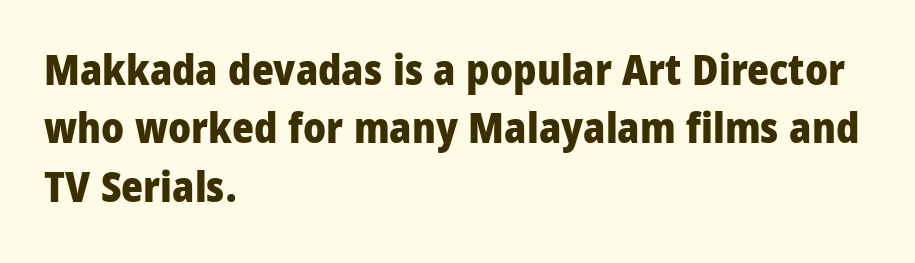
A sans-serif font was chosen for this passage. Any mark beneath the type? The region is blank. Plenty of ink on the page — the face is bold. Each letter keeps its own natural width here, so spacing adapts to shape.
